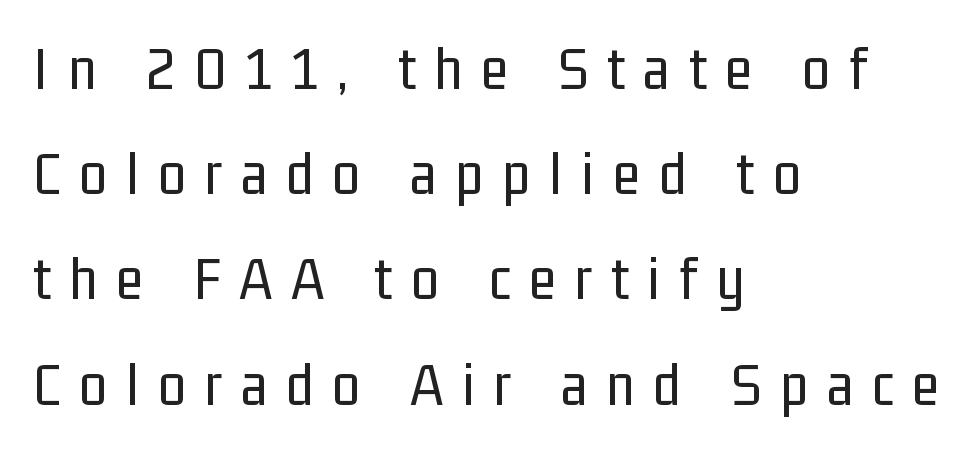
{"serif": "no", "italic": "no", "bold": "no", "weight": "regular", "width": "condensed", "stroke_contrast": "low", "x_height": "medium", "monospaced": "no", "underline": "no", "align": "left", "line_spacing": "normal", "line_spacing_ratio": 1.67, "letter_spacing": "wide", "letter_spacing_em": 0.3, "glyph_px": 63}
